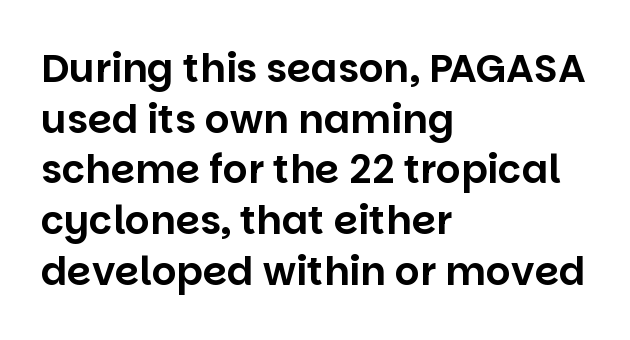
Q: Is the text italic (slanted)? A: No, it is upright.
Q: Is the typeface a serif or a sans-serif typeface? A: Sans-serif.
Q: Is the text underlined? A: No.
Q: How is the paragraph aligned? A: Left-aligned.
Q: Is the spacing between letters normal or unusually wide? A: Normal.
Q: Is the spacing between lines tight, normal or loose? A: Normal.
Q: Width (condensed, normal, or wide)? A: Normal.
Q: Stroke contrast? A: Low.
Q: x-height? A: Large.
Q: Monospaced? A: No.
